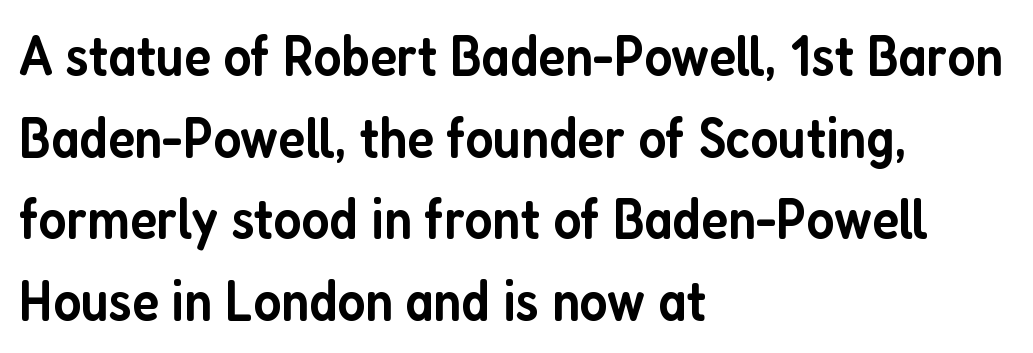
Compared with a centered layout, this one pins lines to the left instead. The letters carry no serifs — their stems end cleanly without finishing strokes. A typesetter would call this leading conventional body-copy spacing. Varying glyph widths throughout — classic text-font behaviour.
